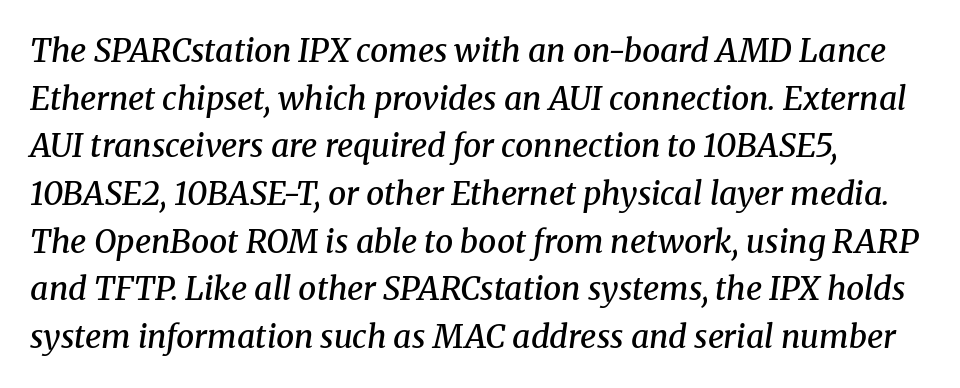
Q: Is the text bold? A: Semi-bold.
Q: Is the text italic (slanted)? A: Yes, it leans right by about 8 degrees.
Q: Is the typeface a serif or a sans-serif typeface? A: Serif.
Q: Is the text underlined? A: No.
Q: How is the paragraph aligned? A: Left-aligned.
Q: Is the spacing between letters normal or unusually wide? A: Normal.
Q: Is the spacing between lines tight, normal or loose? A: Normal.
Q: Width (condensed, normal, or wide)? A: Normal.
Q: Stroke contrast? A: Medium.
Q: x-height? A: Medium.
Q: Monospaced? A: No.
